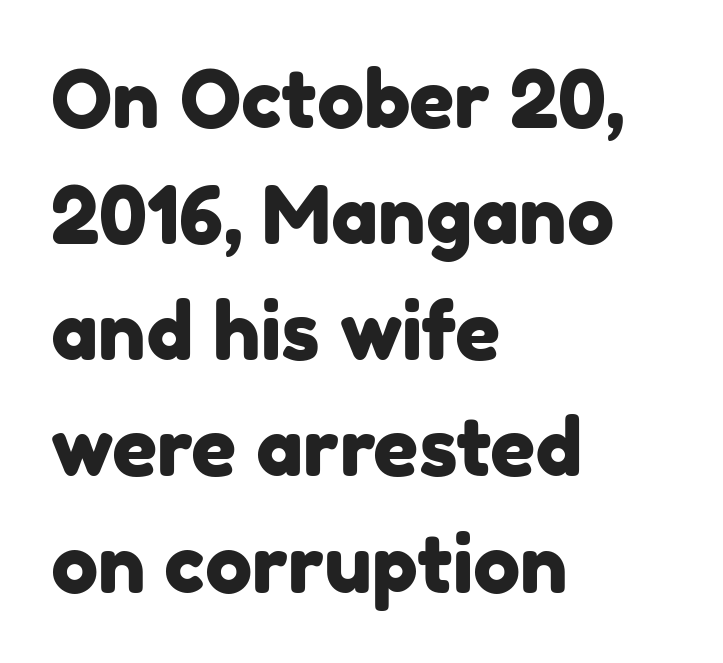
Q: Is the typeface a serif or a sans-serif typeface? A: Sans-serif.
Q: Is the text underlined? A: No.
Q: How is the paragraph aligned? A: Left-aligned.
Q: Is the spacing between letters normal or unusually wide? A: Normal.
Q: Is the spacing between lines tight, normal or loose? A: Normal.
Q: Width (condensed, normal, or wide)? A: Normal.
Q: Stroke contrast? A: Low.
Q: x-height? A: Medium.
Q: Monospaced? A: No.
